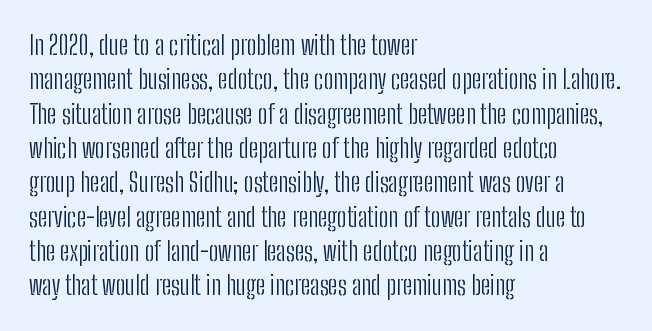
Q: Is the text bold? A: No.
Q: Is the text italic (slanted)? A: No, it is upright.
Q: Is the text underlined? A: No.
Q: How is the paragraph aligned? A: Left-aligned.
Q: Is the spacing between letters normal or unusually wide? A: Normal.
Q: Is the spacing between lines tight, normal or loose? A: Normal.
